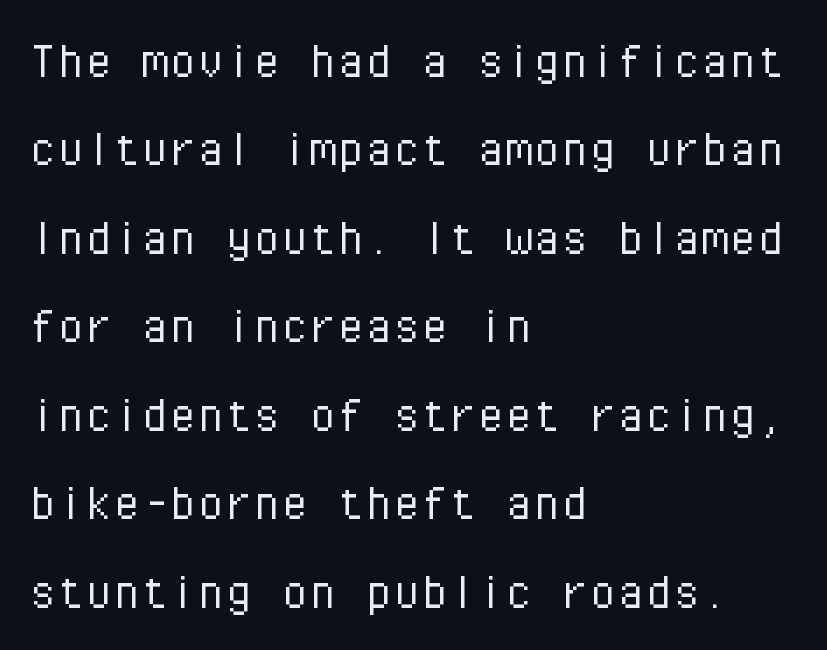
Q: Is the text bold? A: No.
Q: Is the text italic (slanted)? A: No, it is upright.
Q: Is the typeface a serif or a sans-serif typeface? A: Sans-serif.
Q: Is the text underlined? A: No.
Q: How is the paragraph aligned? A: Left-aligned.
Q: Is the spacing between letters normal or unusually wide? A: Normal.
Q: Is the spacing between lines tight, normal or loose? A: Normal.
Q: Width (condensed, normal, or wide)? A: Normal.
Q: Stroke contrast? A: Low.
Q: x-height? A: Medium.
Q: Monospaced? A: Yes.
